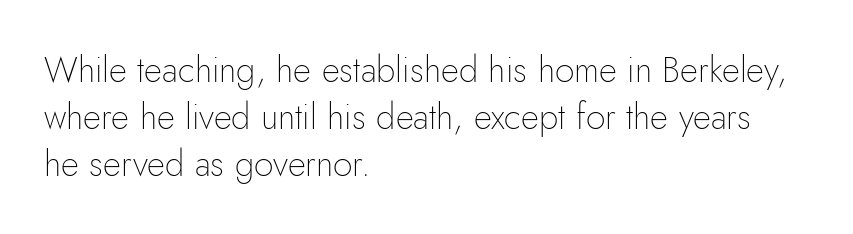
Q: Is the text bold? A: No.
Q: Is the text italic (slanted)? A: No, it is upright.
Q: Is the typeface a serif or a sans-serif typeface? A: Sans-serif.
Q: Is the text underlined? A: No.
Q: How is the paragraph aligned? A: Left-aligned.
Q: Is the spacing between letters normal or unusually wide? A: Normal.
Q: Is the spacing between lines tight, normal or loose? A: Normal.
Q: Width (condensed, normal, or wide)? A: Normal.
Q: Stroke contrast? A: Low.
Q: x-height? A: Small.
Q: Monospaced? A: No.
